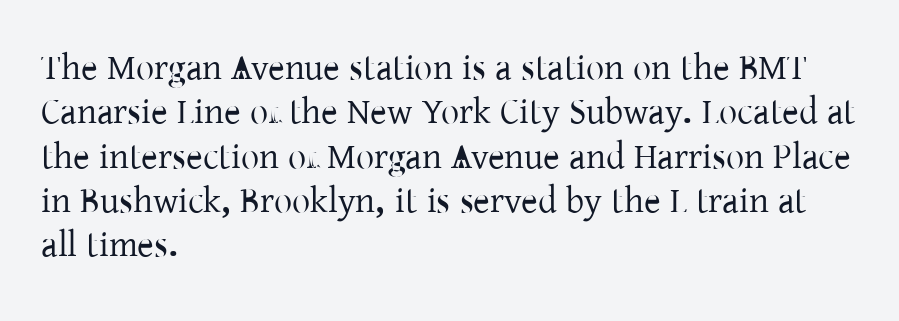
Q: Is the text italic (slanted)? A: No, it is upright.
Q: Is the typeface a serif or a sans-serif typeface? A: Serif.
Q: Is the text underlined? A: No.
Q: How is the paragraph aligned? A: Left-aligned.
Q: Is the spacing between letters normal or unusually wide? A: Normal.
Q: Width (condensed, normal, or wide)? A: Normal.
Q: Stroke contrast? A: Low.
Q: x-height? A: Medium.
Q: Monospaced? A: No.
